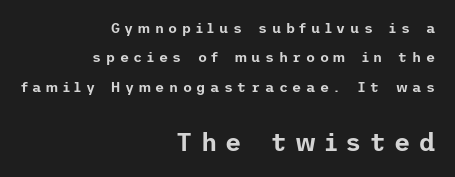
This rendering uses right alignment, leaving the left contour irregular. The lettering stays uniformly vertical, giving the passage a roman look. Glyph-to-glyph distance is far greater than everyday printed text. Visually, the bottom section dominates because its glyphs are scaled up. The passage shown stacks its lines with a broad gap.
